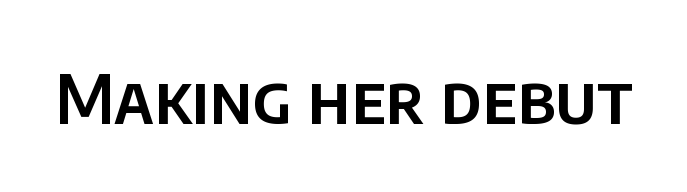
{"serif": "no", "italic": "no", "width": "normal", "stroke_contrast": "low", "x_height": "large", "monospaced": "no", "underline": "no", "letter_spacing": "normal", "letter_spacing_em": 0.0, "glyph_px": 68}
